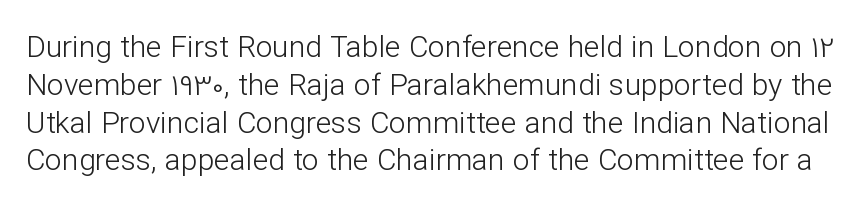
Q: Is the text bold? A: No.
Q: Is the text italic (slanted)? A: No, it is upright.
Q: Is the typeface a serif or a sans-serif typeface? A: Sans-serif.
Q: Is the text underlined? A: No.
Q: Is the spacing between letters normal or unusually wide? A: Normal.
Q: Is the spacing between lines tight, normal or loose? A: Normal.
Q: Width (condensed, normal, or wide)? A: Normal.
Q: Stroke contrast? A: Low.
Q: x-height? A: Medium.
Q: Monospaced? A: No.
